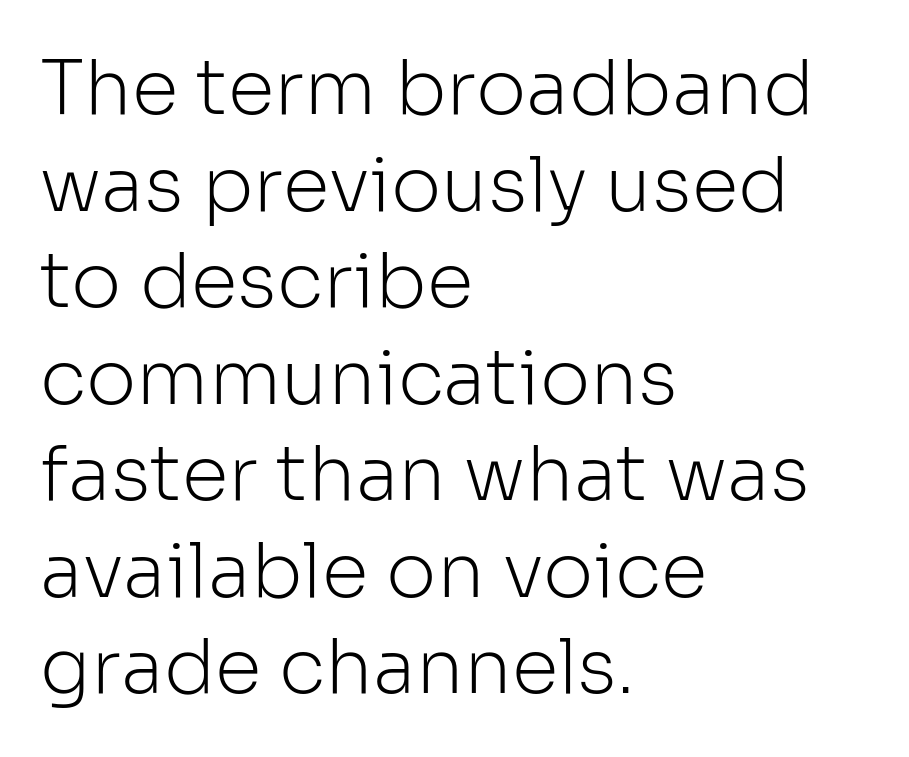
This rendering leaves character spacing at its baseline value. Characters remain perfectly vertical along every line. In terms of letterform style, serifs are entirely absent. No chunkiness to these letters — they're not bold. Reading down the block, your eye returns to a fixed left position each line. Descender tails drop into unmarked territory.
